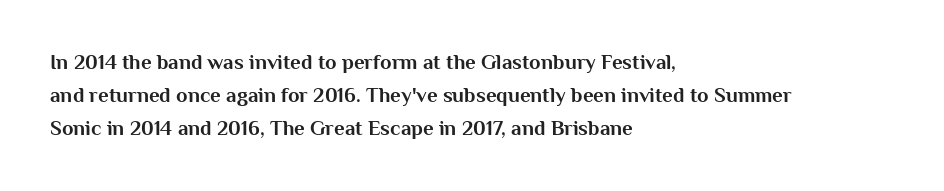
Q: Is the text bold? A: Yes.
Q: Is the text italic (slanted)? A: No, it is upright.
Q: Is the text underlined? A: No.
Q: How is the paragraph aligned? A: Left-aligned.
Q: Is the spacing between letters normal or unusually wide? A: Normal.
Q: Is the spacing between lines tight, normal or loose? A: Normal.
